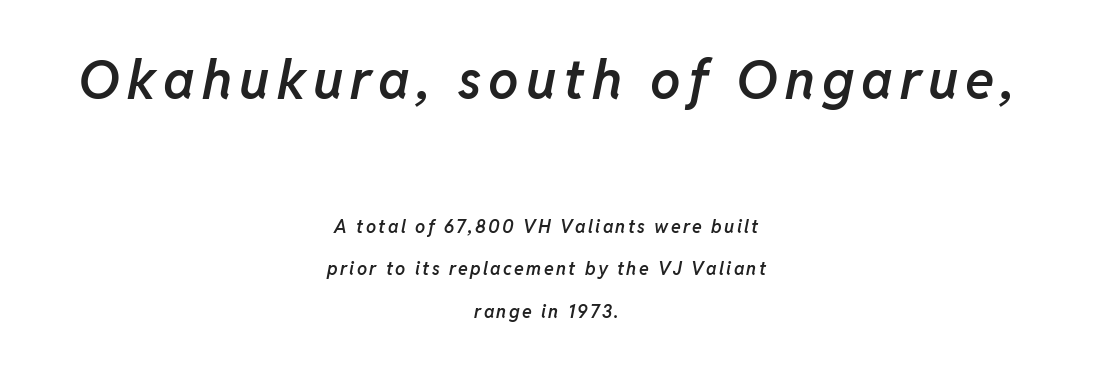
Q: Is the text bold? A: Semi-bold.
Q: Is the text italic (slanted)? A: Yes, it leans right by about 11 degrees.
Q: Is the text underlined? A: No.
Q: How is the paragraph aligned? A: Centered.
Q: Is the spacing between lines tight, normal or loose? A: Loose.
Q: Which block of text is set in a larger size, the first (top) or the second (bottom)? A: The first (top) one.
Q: Width (condensed, normal, or wide)? A: Normal.
Q: Stroke contrast? A: Low.
Q: x-height? A: Medium.
Q: Monospaced? A: No.
